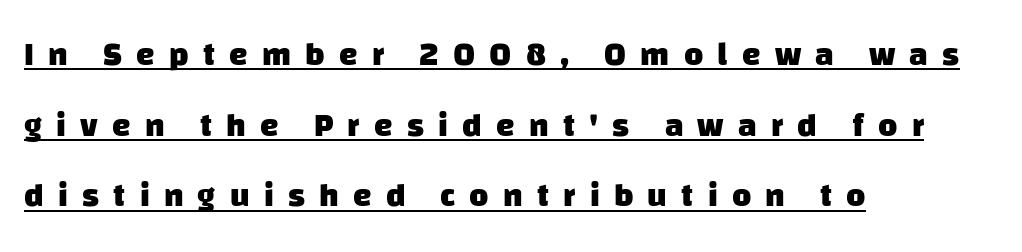
The image shows 33 px heavy sans-serif type; set left-aligned, loose line spacing (2.14x), unusually wide letter spacing (+0.43 em), underlined; low stroke contrast and a large x-height.
